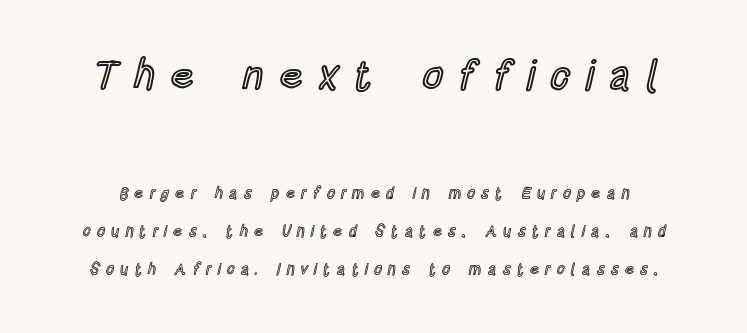
Q: Is the text italic (slanted)? A: Yes.
Q: Is the text underlined? A: No.
Q: Is the spacing between letters normal or unusually wide? A: Unusually wide.
Q: Is the spacing between lines tight, normal or loose? A: Loose.
Q: Which block of text is set in a larger size, the first (top) or the second (bottom)? A: The first (top) one.
Q: Width (condensed, normal, or wide)? A: Condensed.
Q: x-height? A: Large.
Q: Monospaced? A: No.
